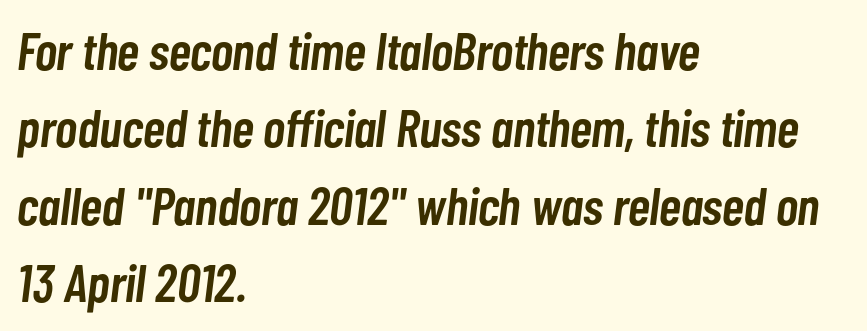
Tracking value appears to be zero — textbook default spacing. Honestly, there is no underline to notice here at all. The passage shown is typed in a proportional face where columns would drift. These lines carry some extra weight — a demibold, not a full bold.
